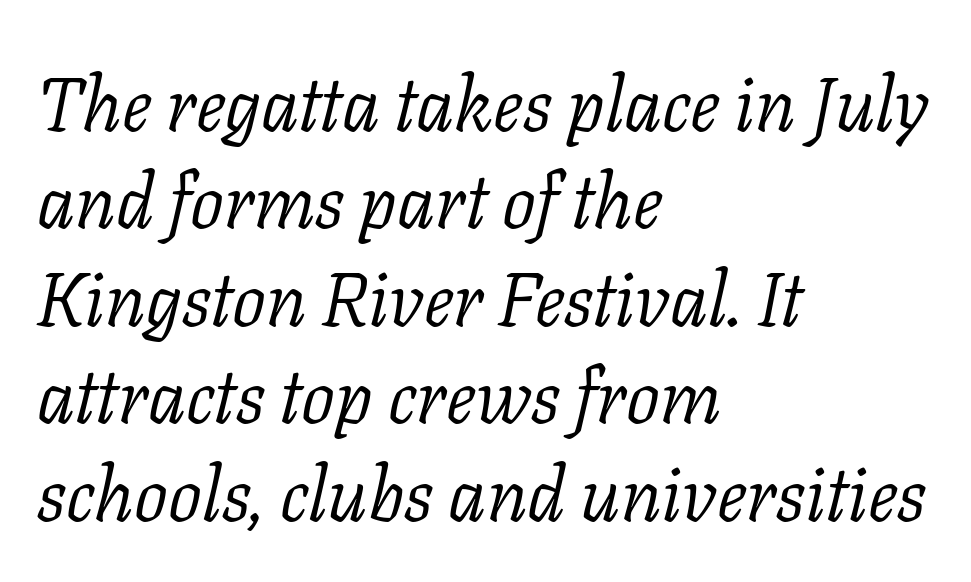
{"serif": "yes", "italic": "yes", "lean": "right", "slant_degrees": 11, "bold": "no", "weight": "light", "width": "normal", "stroke_contrast": "low", "x_height": "medium", "monospaced": "no", "underline": "no", "align": "left", "line_spacing": "normal", "line_spacing_ratio": 1.3, "letter_spacing": "normal", "letter_spacing_em": 0.0, "glyph_px": 75}
